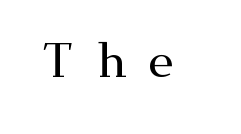
Q: Is the text italic (slanted)? A: No, it is upright.
Q: Is the typeface a serif or a sans-serif typeface? A: Serif.
Q: Is the text underlined? A: No.
Q: Is the spacing between letters normal or unusually wide? A: Unusually wide.
Q: Width (condensed, normal, or wide)? A: Wide.
Q: Stroke contrast? A: Medium.
Q: x-height? A: Small.
Q: Monospaced? A: No.
